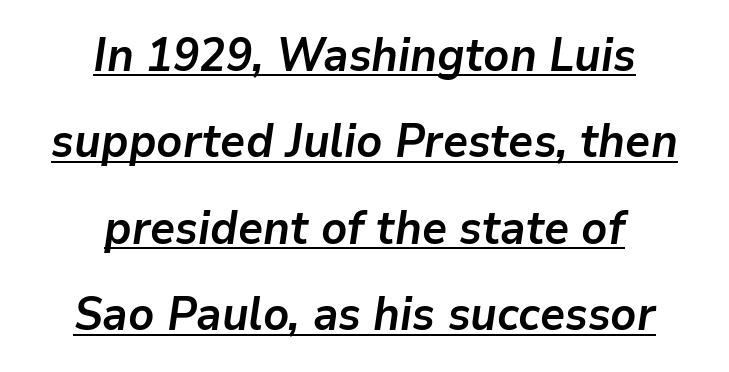
Look at the tracking — it's just the regular setting, nothing added. Would a proofreader flag this as italicized? Yes. Varying glyph widths throughout — classic text-font behaviour. Students, this is bold: see how much ink each stroke carries. The typesetter chose a symmetrical, centered arrangement here.
